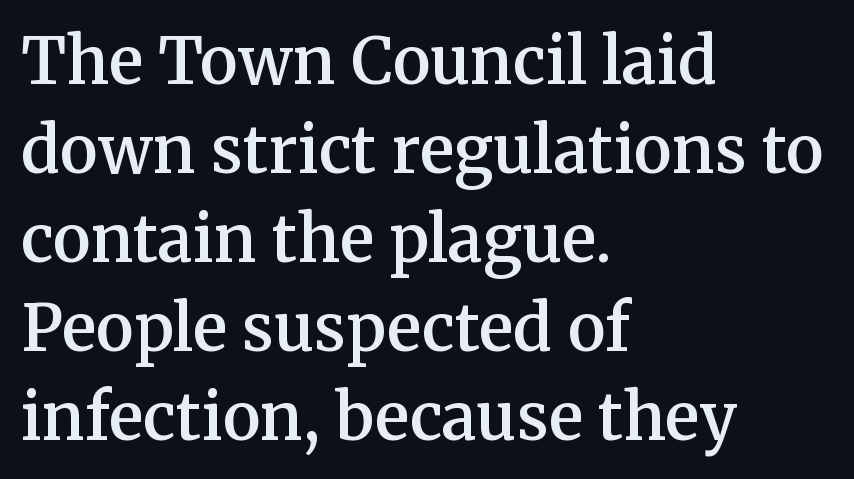
Q: Is the text bold? A: Semi-bold.
Q: Is the text italic (slanted)? A: No, it is upright.
Q: Is the typeface a serif or a sans-serif typeface? A: Serif.
Q: Is the text underlined? A: No.
Q: How is the paragraph aligned? A: Left-aligned.
Q: Is the spacing between letters normal or unusually wide? A: Normal.
Q: Is the spacing between lines tight, normal or loose? A: Normal.
Q: Width (condensed, normal, or wide)? A: Normal.
Q: Stroke contrast? A: Medium.
Q: x-height? A: Medium.
Q: Monospaced? A: No.
